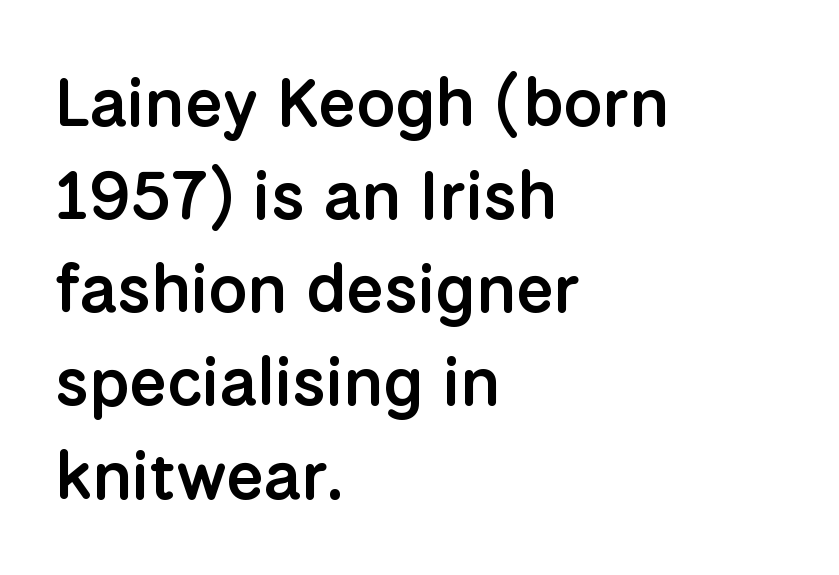
Q: Is the text bold? A: Semi-bold.
Q: Is the text italic (slanted)? A: No, it is upright.
Q: Is the typeface a serif or a sans-serif typeface? A: Sans-serif.
Q: Is the text underlined? A: No.
Q: How is the paragraph aligned? A: Left-aligned.
Q: Is the spacing between letters normal or unusually wide? A: Normal.
Q: Is the spacing between lines tight, normal or loose? A: Normal.
Q: Width (condensed, normal, or wide)? A: Normal.
Q: Stroke contrast? A: Low.
Q: x-height? A: Medium.
Q: Monospaced? A: No.
